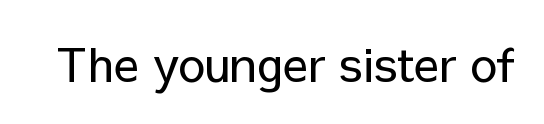
Check under the words: just untouched page. Compared with typical body copy, the letter spacing here is the same. A typesetter would call this proportional, since set widths differ per character. Vertical stems look standard width or narrower in stroke.
